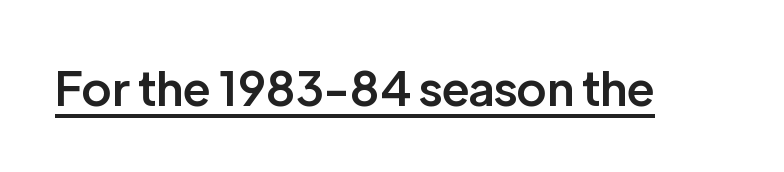
This is moderately heavy type, rendered in semibold. Observe the ordinary spacing: letters are neighbours, not strangers. A typographer would call this underscored text. The face used here is proportionally spaced, like ordinary book or web type.
